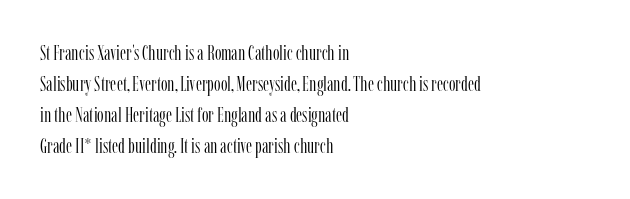
If you drew a line through each stem, it would be perfectly vertical. Leftover space on each line is placed entirely after the last word. The vertical gap from one line to the next is medium. The specimen omits any rule beneath the text block's lines.
